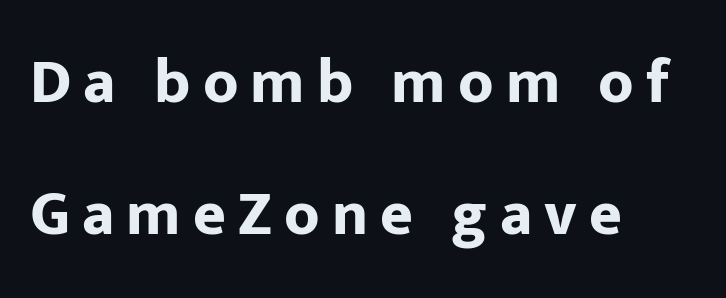
The image shows 63 px bold sans-serif type, upright; set left-aligned, loose line spacing (2.09x), not underlined; low stroke contrast and a medium x-height.
